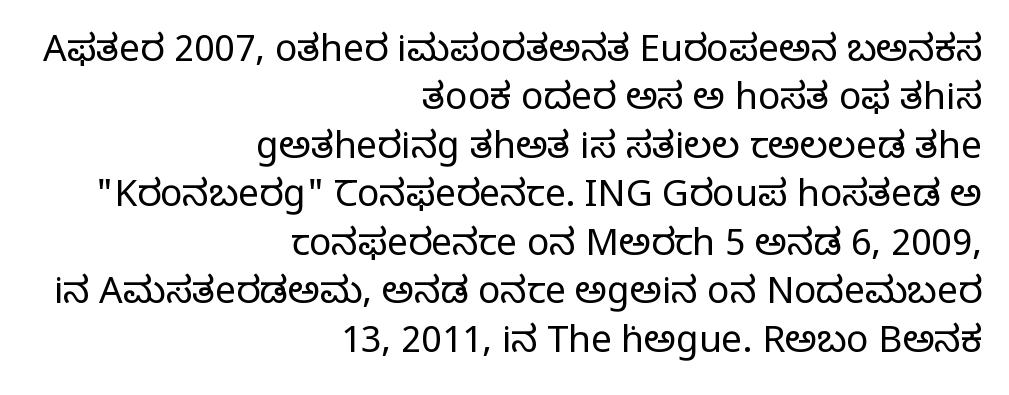
{"serif": "yes", "italic": "no", "bold": "no", "weight": "regular", "width": "normal", "stroke_contrast": "low", "x_height": "large", "monospaced": "no", "underline": "no", "align": "right", "line_spacing": "normal", "line_spacing_ratio": 1.31, "letter_spacing": "normal", "letter_spacing_em": 0.0, "glyph_px": 37}
